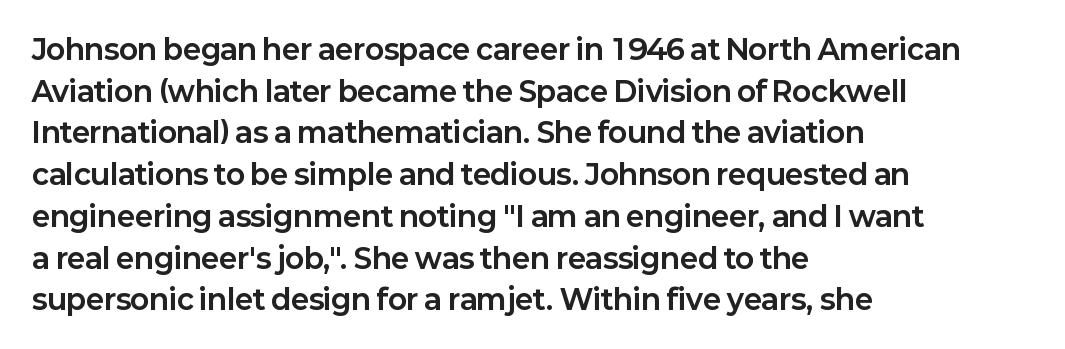
Q: Is the text bold? A: Yes.
Q: Is the text italic (slanted)? A: No, it is upright.
Q: Is the typeface a serif or a sans-serif typeface? A: Sans-serif.
Q: Is the text underlined? A: No.
Q: How is the paragraph aligned? A: Left-aligned.
Q: Is the spacing between letters normal or unusually wide? A: Normal.
Q: Is the spacing between lines tight, normal or loose? A: Normal.
Q: Width (condensed, normal, or wide)? A: Normal.
Q: Stroke contrast? A: Low.
Q: x-height? A: Medium.
Q: Monospaced? A: No.
